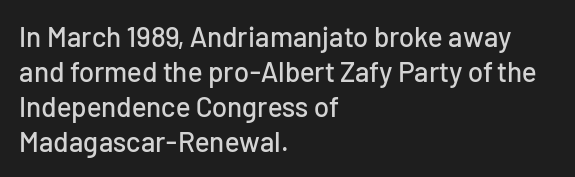
The image shows 28 px sans-serif type, upright; set left-aligned, normal line spacing (1.25x), normal letter spacing, not underlined; low stroke contrast and a medium x-height.
